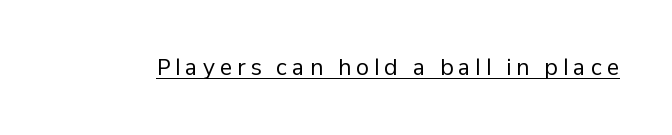
{"italic": "no", "bold": "no", "underline": "yes", "letter_spacing": "wide", "letter_spacing_em": 0.24, "glyph_px": 21}
